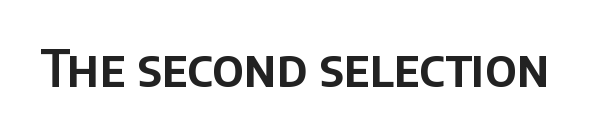
{"serif": "no", "italic": "no", "width": "normal", "stroke_contrast": "low", "x_height": "large", "monospaced": "no", "underline": "no", "letter_spacing": "normal", "letter_spacing_em": 0.0, "glyph_px": 51}
